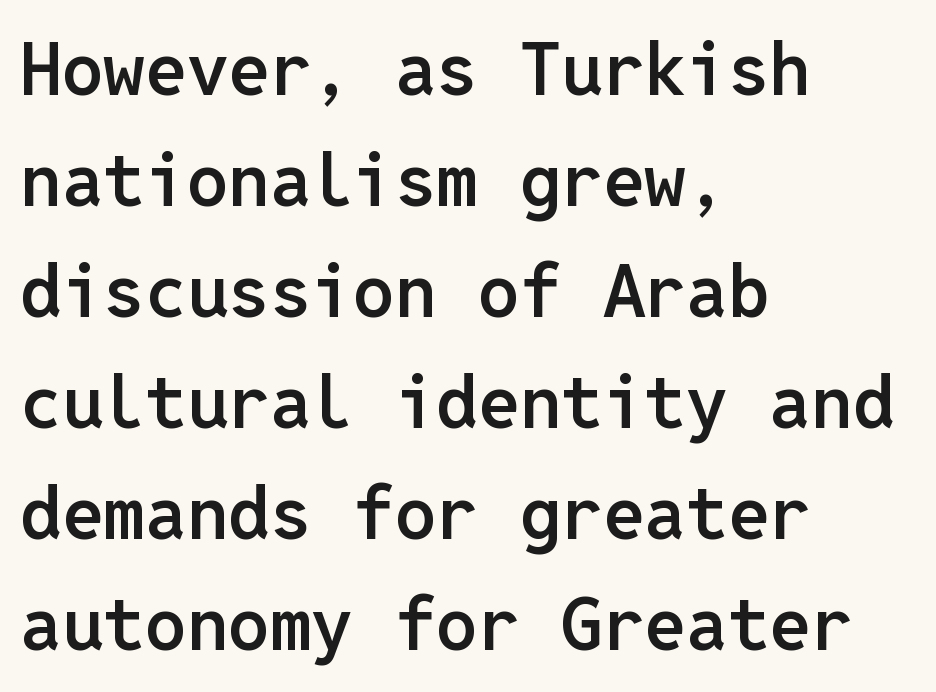
{"serif": "no", "italic": "no", "bold": "semi", "weight": "semibold", "width": "normal", "stroke_contrast": "low", "x_height": "medium", "monospaced": "yes", "underline": "no", "align": "left", "line_spacing": "normal", "line_spacing_ratio": 1.5, "letter_spacing": "normal", "letter_spacing_em": 0.0, "glyph_px": 74}
